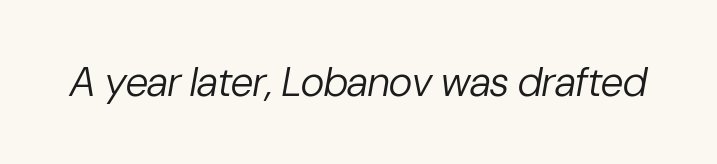
The space directly below the letters is spotless. Heft: none added — not bold. Is the type slanted? Yes — the strokes lean at a clear angle. Observe the ordinary spacing: letters are neighbours, not strangers.
